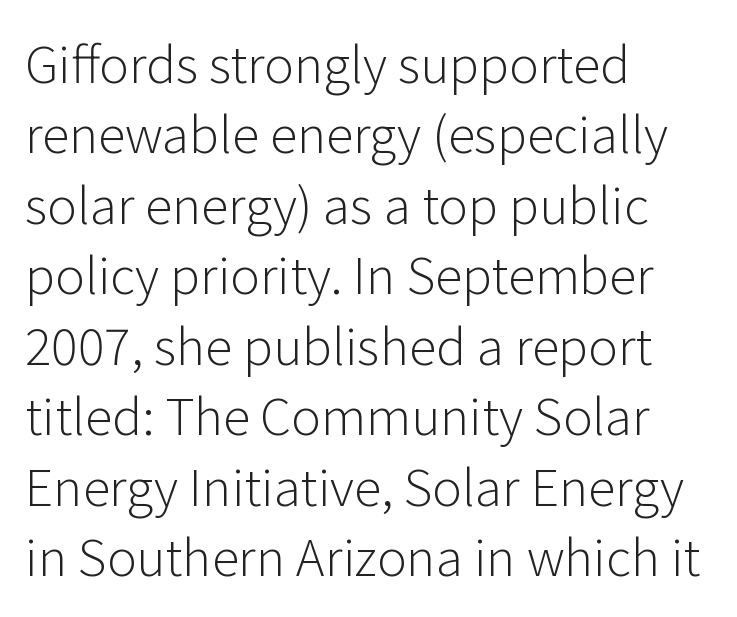
{"serif": "no", "italic": "no", "bold": "no", "weight": "light", "width": "normal", "stroke_contrast": "low", "x_height": "medium", "monospaced": "no", "underline": "no", "align": "left", "line_spacing": "normal", "line_spacing_ratio": 1.41, "letter_spacing": "normal", "letter_spacing_em": 0.0, "glyph_px": 50}
